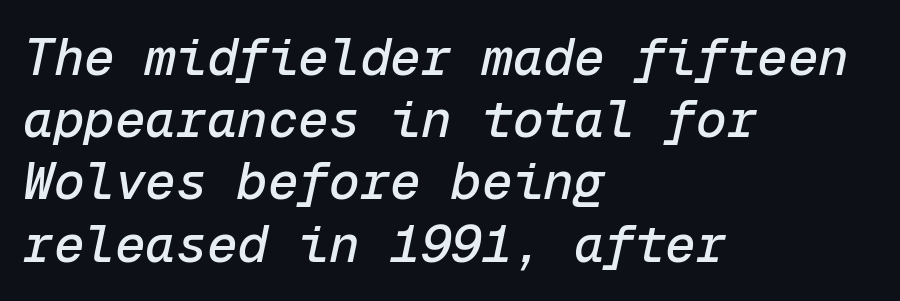
Italic? Definitely — the glyphs are oblique. Typeset ragged right — the left edge is the straight one. The strip under each line holds only bare page. The letters march in equal steps, a hallmark of fixed-pitch type.
